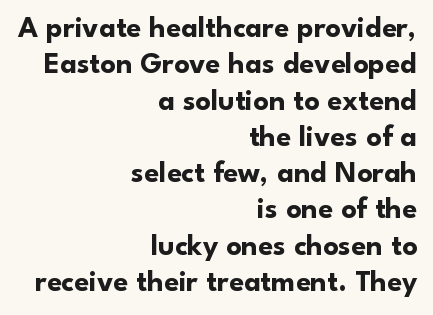
Q: Is the text bold? A: Yes.
Q: Is the text italic (slanted)? A: No, it is upright.
Q: Is the typeface a serif or a sans-serif typeface? A: Sans-serif.
Q: Is the text underlined? A: No.
Q: How is the paragraph aligned? A: Right-aligned.
Q: Is the spacing between letters normal or unusually wide? A: Normal.
Q: Width (condensed, normal, or wide)? A: Normal.
Q: Stroke contrast? A: Low.
Q: x-height? A: Small.
Q: Monospaced? A: No.
